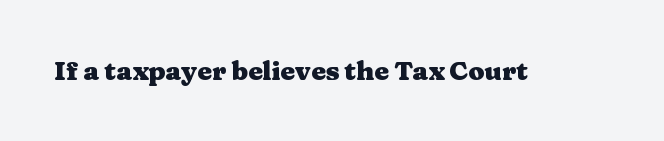
Only glyphs here, with clear space below each row. Rendered with straight, roman letterforms. The glyphs have the mass of a bold cut. Observe the ordinary spacing: letters are neighbours, not strangers.
